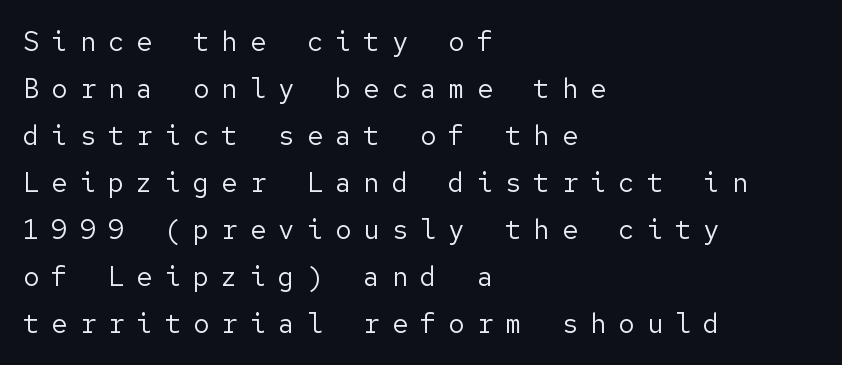
Q: Is the text bold? A: No.
Q: Is the text italic (slanted)? A: No, it is upright.
Q: Is the text underlined? A: No.
Q: How is the paragraph aligned? A: Left-aligned.
Q: Is the spacing between letters normal or unusually wide? A: Unusually wide.
